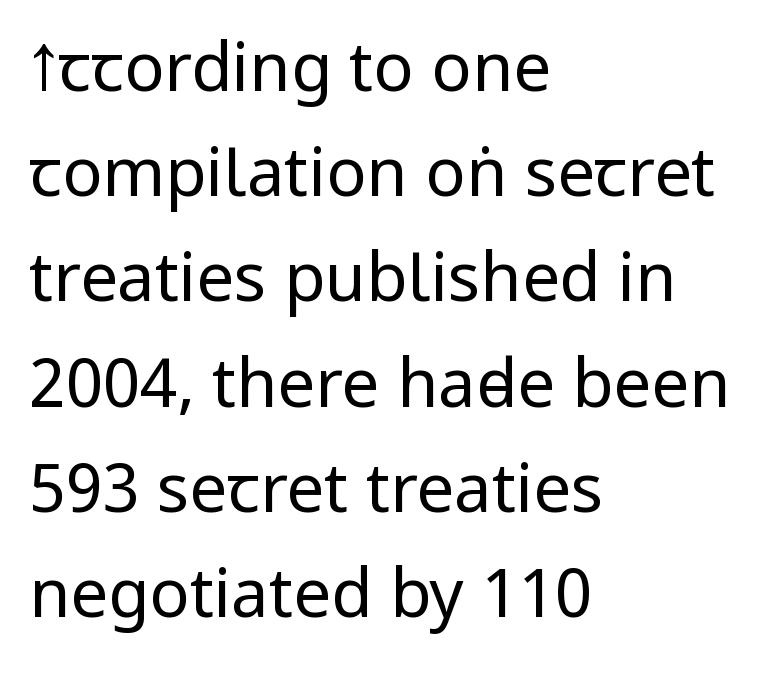
Nobody touched the tracking dial on this one. Italic? Not at all — the glyphs are vertical. The lines in this sample share a left origin and differ only in where they stop. Counters stay open thanks to moderate or lighter strokes. Vertical spacing — default.
